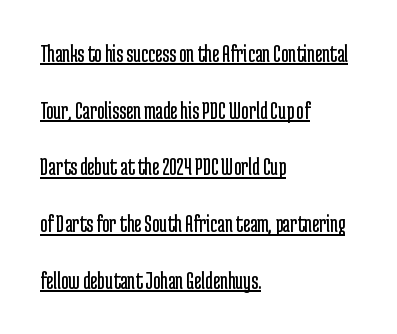
Q: Is the text bold? A: No.
Q: Is the text italic (slanted)? A: No, it is upright.
Q: Is the text underlined? A: Yes.
Q: How is the paragraph aligned? A: Left-aligned.
Q: Is the spacing between letters normal or unusually wide? A: Normal.
Q: Is the spacing between lines tight, normal or loose? A: Loose.
